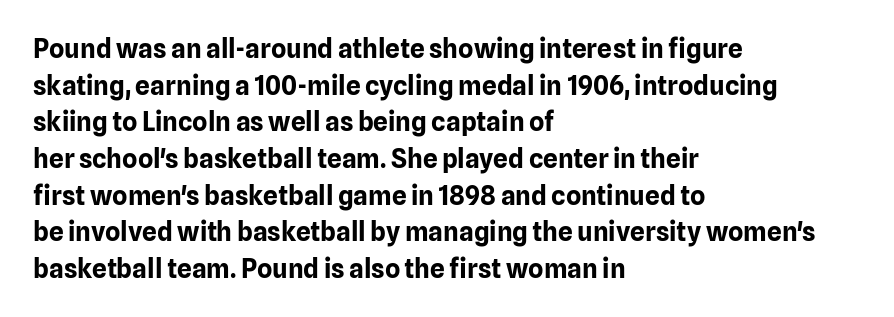
Q: Is the text bold? A: Yes.
Q: Is the text italic (slanted)? A: No, it is upright.
Q: Is the text underlined? A: No.
Q: How is the paragraph aligned? A: Left-aligned.
Q: Is the spacing between letters normal or unusually wide? A: Normal.
Q: Is the spacing between lines tight, normal or loose? A: Normal.
